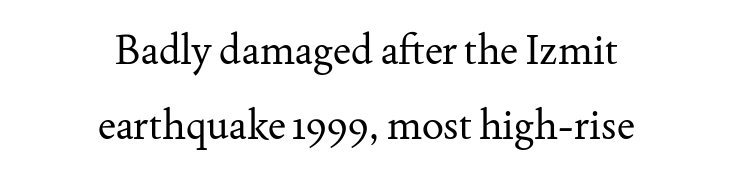
The image shows 41 px regular-weight serif type, upright; set centered, line spacing 1.82x, normal letter spacing, not underlined; medium stroke contrast and a small x-height.
